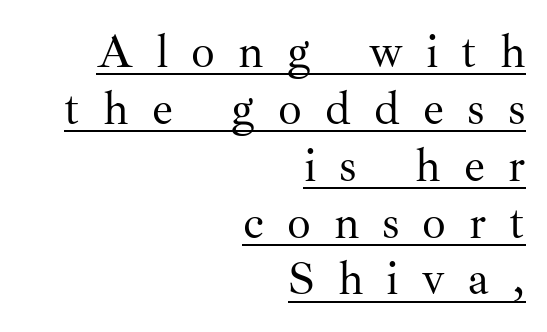
Does the copy run flush right? Yes — the right margin is perfectly even. A typesetter would call this proportional, since set widths differ per character. Ink coverage per letter is moderate at most. Caption: expanded tracking, letters set apart.
